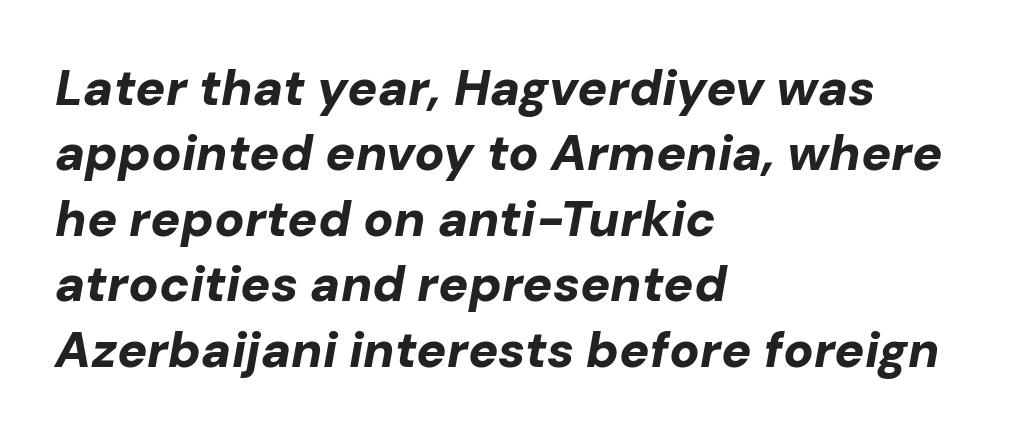
Q: Is the text bold? A: Yes.
Q: Is the text italic (slanted)? A: Yes, it leans right by about 10 degrees.
Q: Is the text underlined? A: No.
Q: How is the paragraph aligned? A: Left-aligned.
Q: Is the spacing between letters normal or unusually wide? A: Normal.
Q: Is the spacing between lines tight, normal or loose? A: Normal.
Q: Width (condensed, normal, or wide)? A: Normal.
Q: Stroke contrast? A: Low.
Q: x-height? A: Medium.
Q: Monospaced? A: No.
